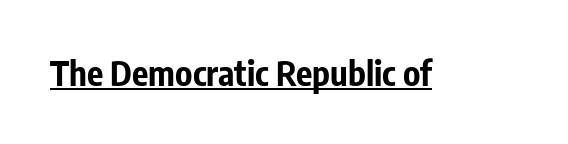
Q: Is the text bold? A: Yes.
Q: Is the text italic (slanted)? A: No, it is upright.
Q: Is the typeface a serif or a sans-serif typeface? A: Sans-serif.
Q: Is the text underlined? A: Yes.
Q: Is the spacing between letters normal or unusually wide? A: Normal.
Q: Width (condensed, normal, or wide)? A: Condensed.
Q: Stroke contrast? A: Low.
Q: x-height? A: Medium.
Q: Monospaced? A: No.
